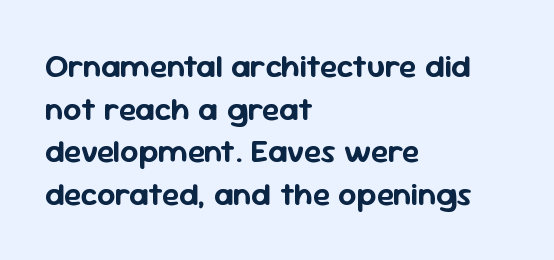
The image shows 32 px sans-serif type, upright; set left-aligned, normal line spacing (1.33x), normal letter spacing, not underlined; low stroke contrast and a medium x-height.
